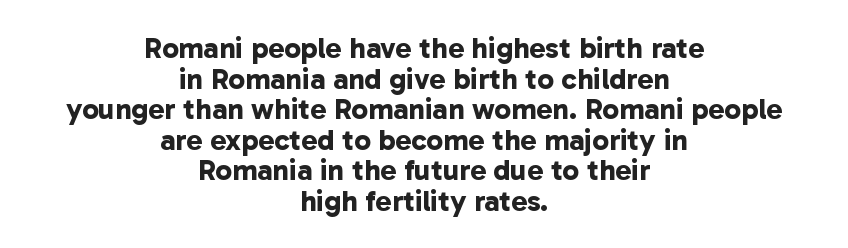
The image shows 30 px bold sans-serif type; set centered, tight line spacing (1.02x), normal letter spacing, not underlined; low stroke contrast and a medium x-height.
